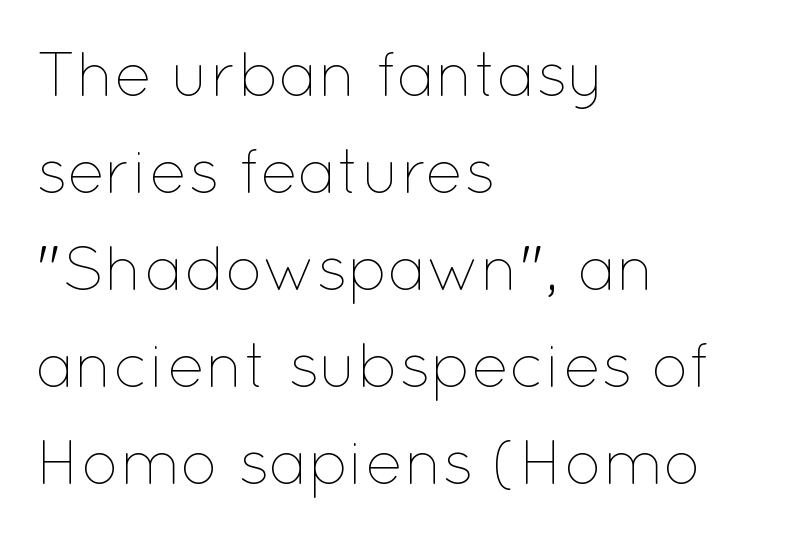
{"italic": "no", "bold": "no", "weight": "thin", "width": "normal", "stroke_contrast": "low", "x_height": "medium", "monospaced": "no", "underline": "no", "align": "left", "line_spacing": "normal", "line_spacing_ratio": 1.54, "letter_spacing": "normal", "letter_spacing_em": 0.0, "glyph_px": 63}
